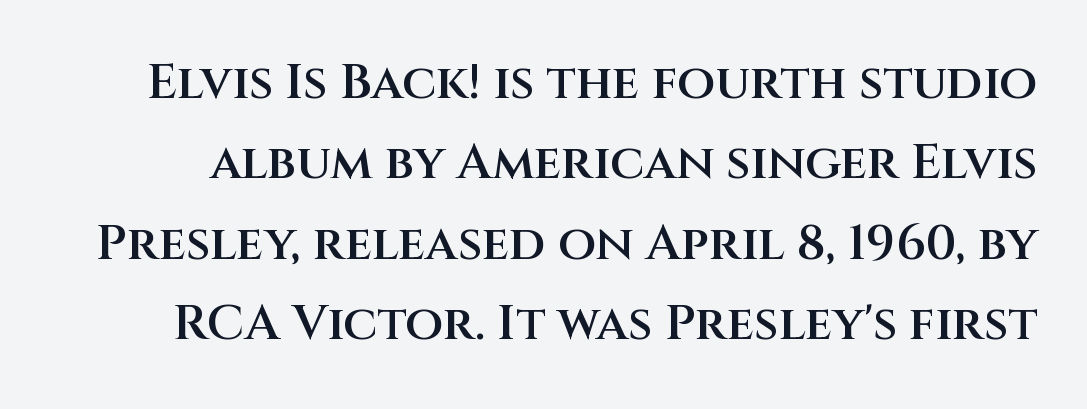
The image shows 49 px semibold sans-serif type, upright; set normal line spacing (1.64x), normal letter spacing, not underlined; medium stroke contrast and a large x-height.
